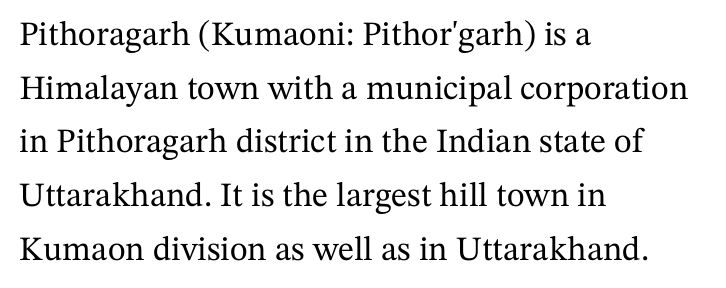
The image shows 34 px serif type, upright; set left-aligned, normal line spacing (1.58x), normal letter spacing, not underlined; medium stroke contrast and a medium x-height.
